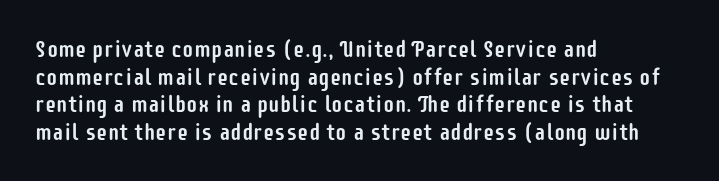
{"italic": "no", "underline": "no", "align": "left", "line_spacing_ratio": 1.2, "letter_spacing": "normal", "letter_spacing_em": 0.0, "glyph_px": 23}
